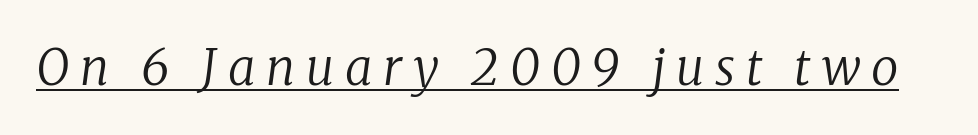
Q: Is the text bold? A: No.
Q: Is the text italic (slanted)? A: Yes, it leans right by about 8 degrees.
Q: Is the typeface a serif or a sans-serif typeface? A: Serif.
Q: Is the text underlined? A: Yes.
Q: Is the spacing between letters normal or unusually wide? A: Unusually wide.
Q: Width (condensed, normal, or wide)? A: Normal.
Q: Stroke contrast? A: Low.
Q: x-height? A: Medium.
Q: Monospaced? A: No.
